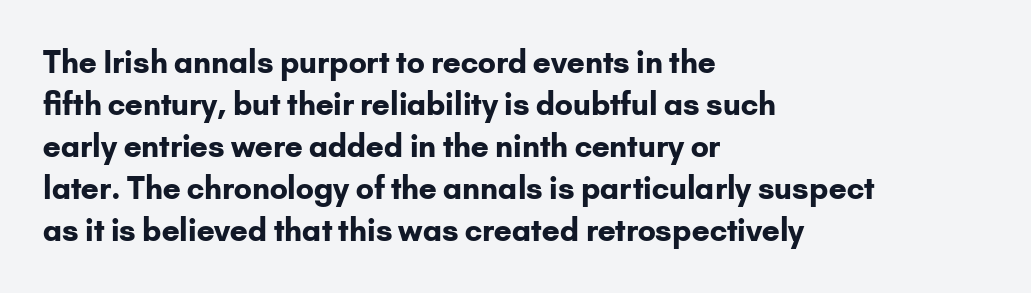
Q: Is the text bold? A: Yes.
Q: Is the text italic (slanted)? A: No, it is upright.
Q: Is the typeface a serif or a sans-serif typeface? A: Sans-serif.
Q: Is the text underlined? A: No.
Q: How is the paragraph aligned? A: Left-aligned.
Q: Is the spacing between letters normal or unusually wide? A: Normal.
Q: Is the spacing between lines tight, normal or loose? A: Normal.
Q: Width (condensed, normal, or wide)? A: Normal.
Q: Stroke contrast? A: Low.
Q: x-height? A: Small.
Q: Monospaced? A: No.
